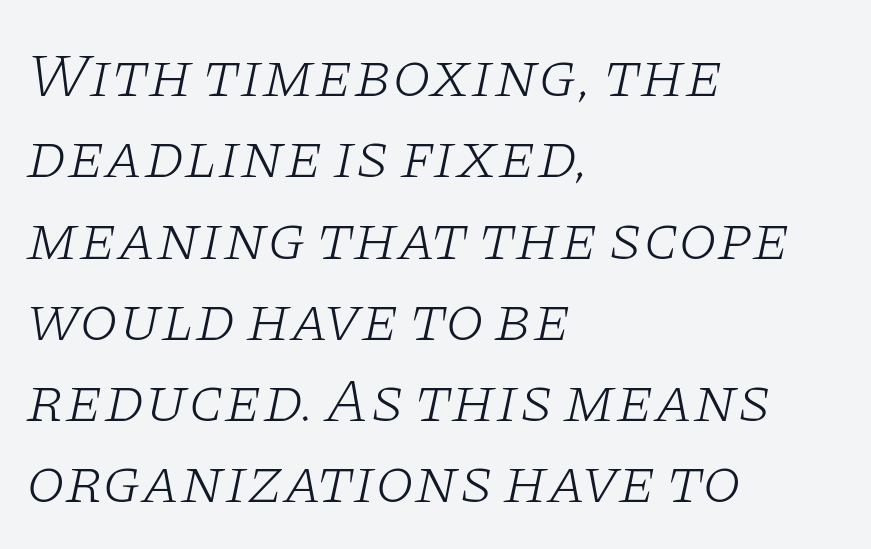
{"serif": "yes", "italic": "yes", "lean": "right", "slant_degrees": 11, "bold": "no", "weight": "light", "width": "wide", "stroke_contrast": "low", "x_height": "large", "monospaced": "no", "underline": "no", "align": "left", "line_spacing": "normal", "line_spacing_ratio": 1.29, "letter_spacing": "normal", "letter_spacing_em": 0.0, "glyph_px": 63}
